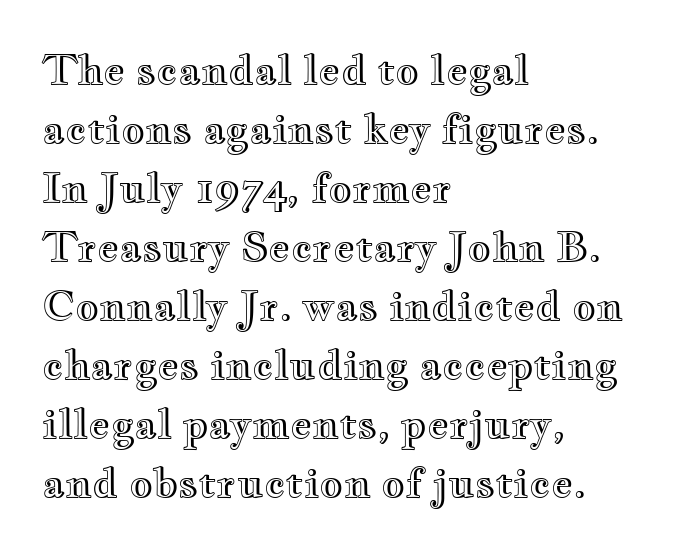
Check under the words: just untouched page. The letters stand straight up with perfectly vertical stems. The lines in this sample share a left origin and differ only in where they stop. This sample uses plain, unmodified letter spacing. The face used here is proportionally spaced, like ordinary book or web type. Regarding leading, the lines here are spaced in the standard way.
